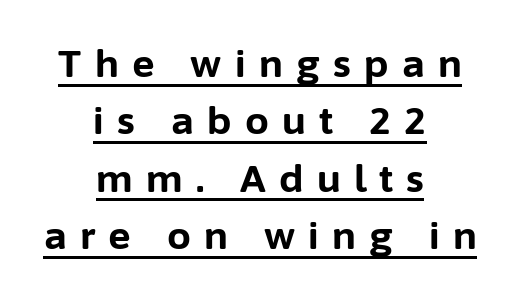
{"serif": "no", "italic": "no", "bold": "yes", "weight": "bold", "width": "normal", "stroke_contrast": "low", "x_height": "medium", "monospaced": "no", "underline": "yes", "align": "center", "line_spacing": "normal", "line_spacing_ratio": 1.51, "letter_spacing": "wide", "letter_spacing_em": 0.35, "glyph_px": 38}
